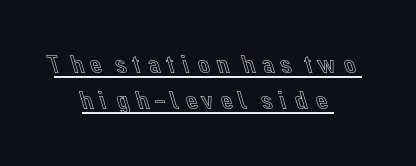
The image shows 27 px text type; set centered, normal line spacing (1.33x), underlined.
